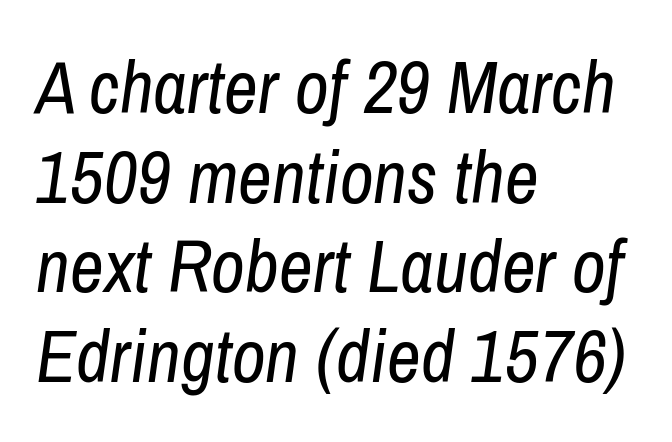
The image shows 74 px regular-weight, condensed type, italic (leaning right); set left-aligned, line spacing 1.21x, normal letter spacing, not underlined; low stroke contrast and a medium x-height.
